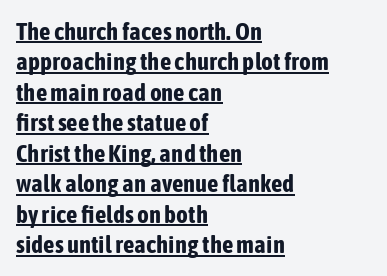
Q: Is the text bold? A: Yes.
Q: Is the text italic (slanted)? A: No, it is upright.
Q: Is the text underlined? A: Yes.
Q: How is the paragraph aligned? A: Left-aligned.
Q: Is the spacing between letters normal or unusually wide? A: Normal.
